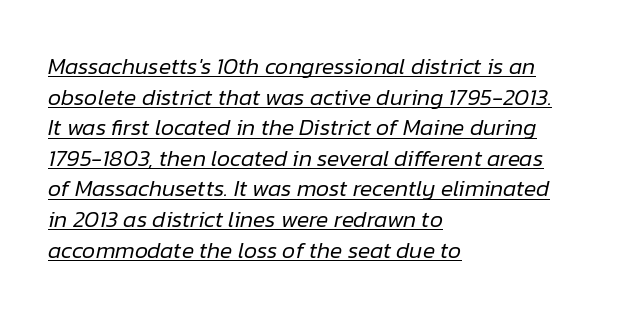
Q: Is the text bold? A: No.
Q: Is the text italic (slanted)? A: Yes, it leans right by about 12 degrees.
Q: Is the text underlined? A: Yes.
Q: How is the paragraph aligned? A: Left-aligned.
Q: Is the spacing between letters normal or unusually wide? A: Normal.
Q: Is the spacing between lines tight, normal or loose? A: Normal.
